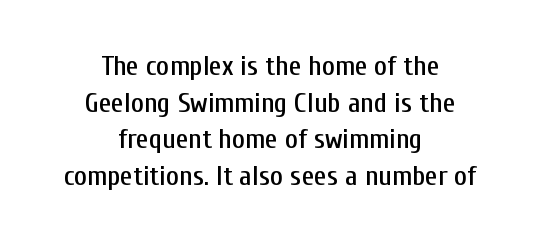
The image shows 28 px condensed sans-serif type, upright; set centered, normal line spacing (1.31x), normal letter spacing, not underlined; low stroke contrast and a medium x-height.
